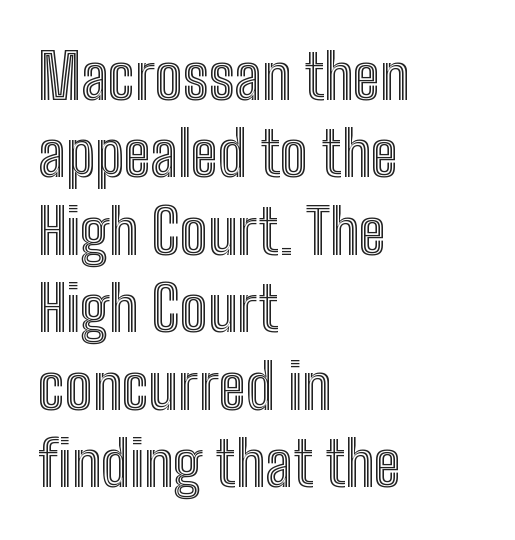
The gaps between neighbouring characters are ordinary and unremarkable. A student would call this left alignment; a typographer would say flush left, rag right. A bare baseline throughout the passage. These lines sit exactly where default settings would place them. No italicization has been applied; the sample stays upright.
